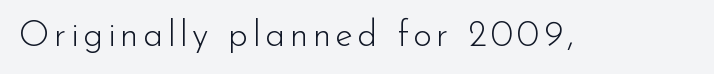
The image shows 36 px light sans-serif type, upright; set not underlined; low stroke contrast and a small x-height.
